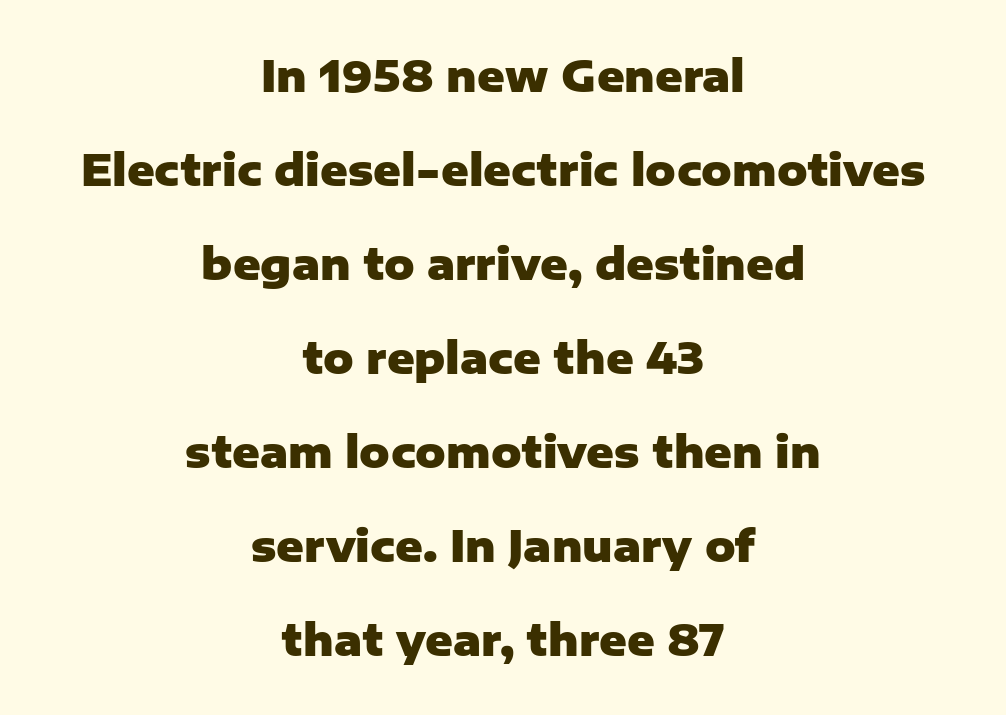
{"serif": "no", "italic": "no", "bold": "yes", "weight": "heavy", "width": "normal", "stroke_contrast": "low", "x_height": "medium", "monospaced": "no", "underline": "no", "align": "center", "line_spacing": "loose", "line_spacing_ratio": 2.24, "letter_spacing": "normal", "letter_spacing_em": 0.0, "glyph_px": 42}
